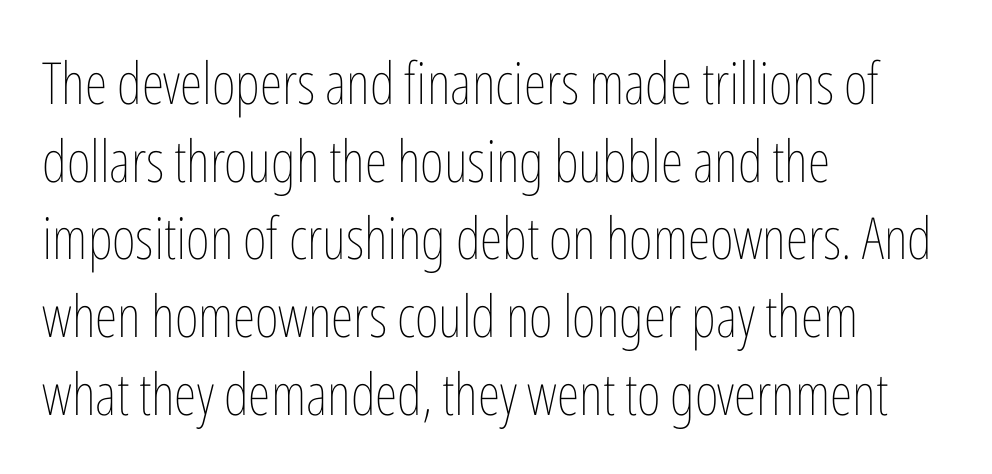
Q: Is the text bold? A: No.
Q: Is the text italic (slanted)? A: No, it is upright.
Q: Is the text underlined? A: No.
Q: How is the paragraph aligned? A: Left-aligned.
Q: Is the spacing between letters normal or unusually wide? A: Normal.
Q: Is the spacing between lines tight, normal or loose? A: Normal.
Q: Width (condensed, normal, or wide)? A: Condensed.
Q: Stroke contrast? A: Low.
Q: x-height? A: Medium.
Q: Monospaced? A: No.
